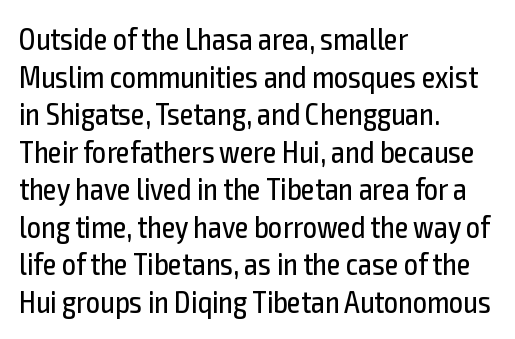
Spacing verdict: proportional, widths tailored to each character. There is no visible air inserted between adjacent glyphs. You can tell it's not italic because the verticals are truly vertical. The face looks like a standard text weight, possibly lighter. Type without underlining.
